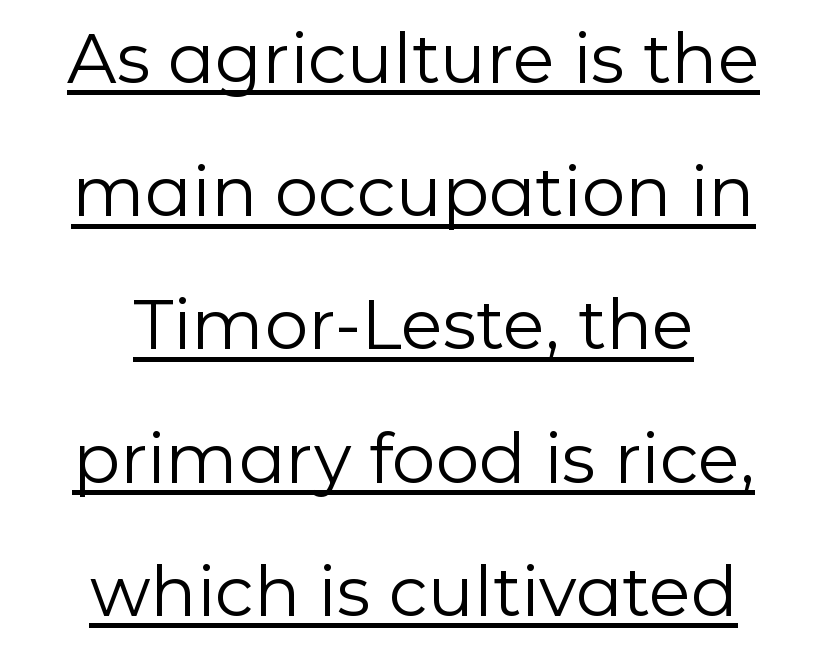
The image shows 69 px regular-weight sans-serif type, upright; set centered, loose line spacing (1.93x), normal letter spacing, underlined; low stroke contrast and a medium x-height.
